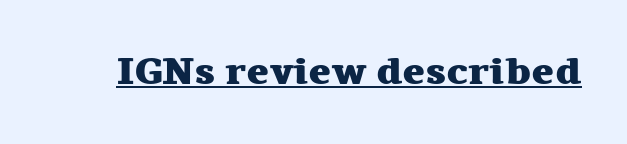
A typesetter would call this proportional, since set widths differ per character. Do the letters lean? They stand straight. Underlined type. To sum up the face: it has serifs. Chunky letters — that's bold for sure.
